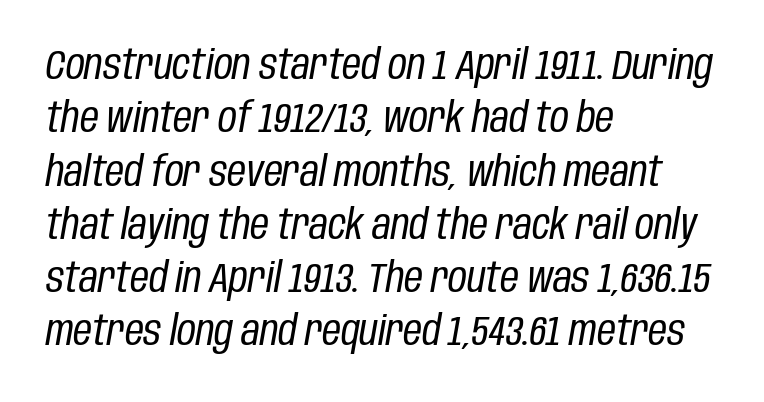
The image shows 41 px regular-weight, condensed type, italic (leaning right); set left-aligned, normal line spacing (1.3x), normal letter spacing, not underlined; low stroke contrast and a large x-height.
